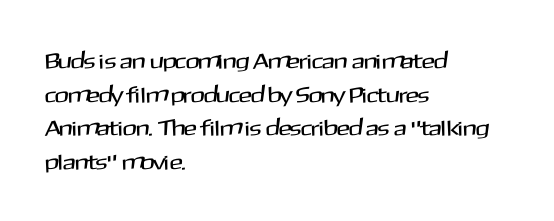
{"italic": "no", "underline": "no", "align": "left", "line_spacing": "normal", "line_spacing_ratio": 1.53, "letter_spacing": "normal", "letter_spacing_em": 0.0, "glyph_px": 22}
